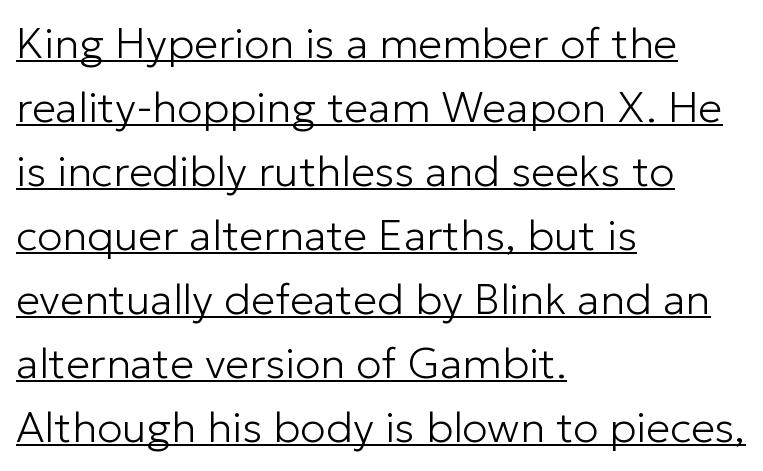
Is this a fixed-width face? No — the glyphs have proportional, varying widths. The axis of the letterforms is exactly vertical. The ragged edge is on the right, which tells us the setting is flush left. The lines sit at an ordinary, default distance from one another.
